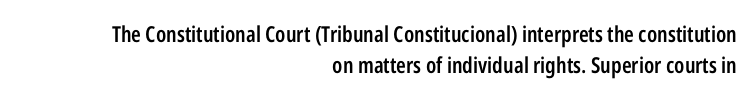
Q: Is the text bold? A: Semi-bold.
Q: Is the text italic (slanted)? A: No, it is upright.
Q: Is the text underlined? A: No.
Q: How is the paragraph aligned? A: Right-aligned.
Q: Is the spacing between letters normal or unusually wide? A: Normal.
Q: Is the spacing between lines tight, normal or loose? A: Normal.
